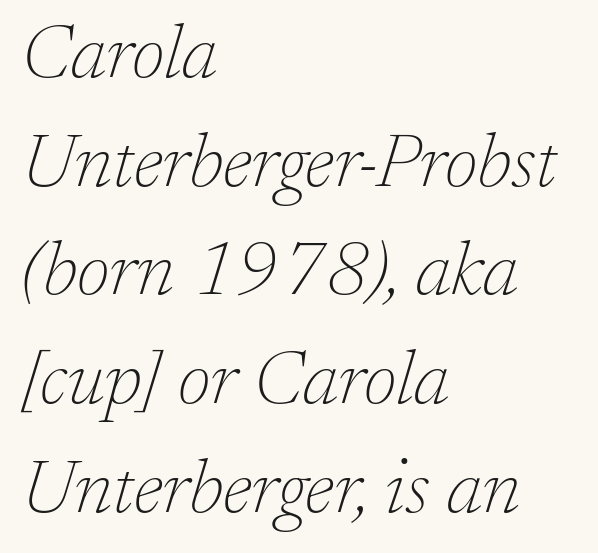
{"serif": "yes", "italic": "yes", "lean": "right", "slant_degrees": 17, "bold": "no", "weight": "thin", "width": "normal", "stroke_contrast": "low", "x_height": "medium", "monospaced": "no", "underline": "no", "align": "left", "line_spacing": "normal", "line_spacing_ratio": 1.45, "letter_spacing": "normal", "letter_spacing_em": 0.0, "glyph_px": 75}
